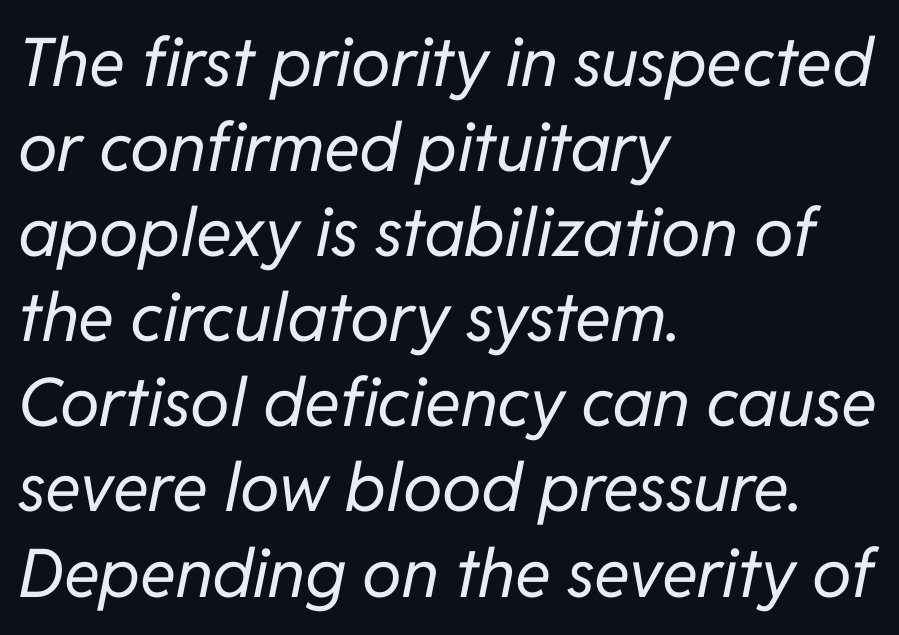
The image shows 67 px regular-weight type, italic (leaning right); set left-aligned, normal line spacing (1.27x), normal letter spacing, not underlined; low stroke contrast and a medium x-height.
